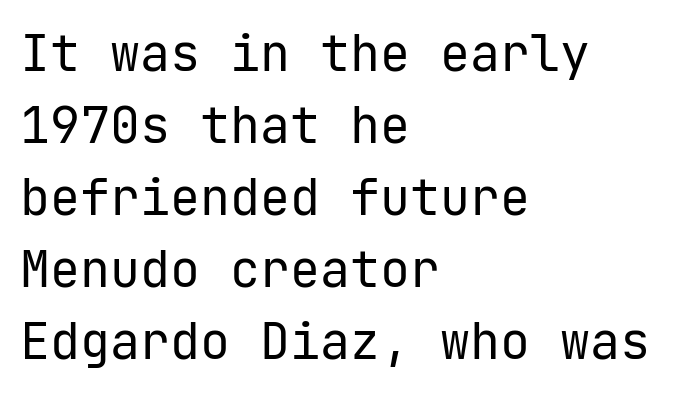
{"serif": "no", "italic": "no", "bold": "no", "weight": "regular", "width": "normal", "stroke_contrast": "low", "x_height": "medium", "underline": "no", "align": "left", "line_spacing": "normal", "line_spacing_ratio": 1.44, "letter_spacing": "normal", "letter_spacing_em": 0.0, "glyph_px": 50}
